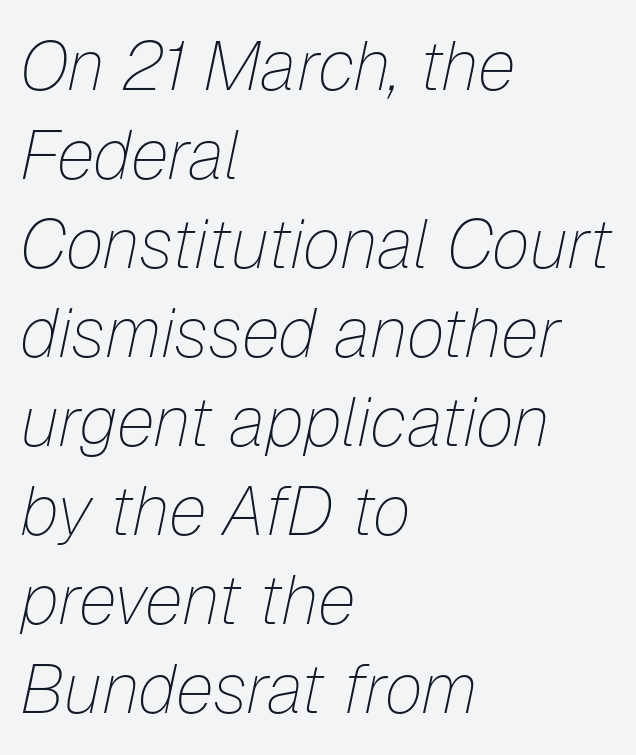
Any mark beneath the type? The region is blank. A typesetter would call this proportional, since set widths differ per character. Unbolded letterforms with no extra heft. The letters sit at their default tracking, neither squeezed nor spread. Compared with ordinary roman type, these characters are visibly tilted.
